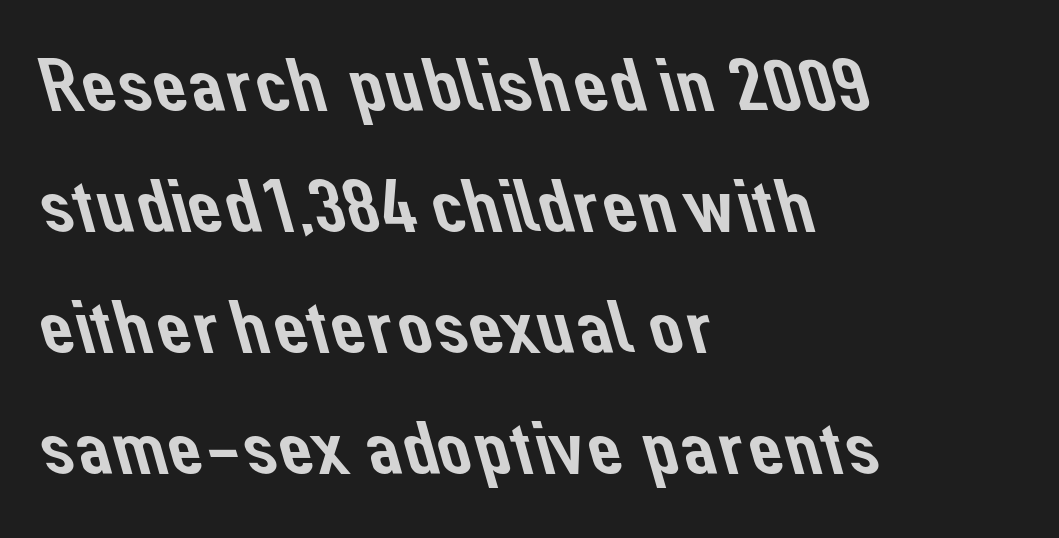
Q: Is the typeface a serif or a sans-serif typeface? A: Sans-serif.
Q: Is the text underlined? A: No.
Q: How is the paragraph aligned? A: Left-aligned.
Q: Is the spacing between letters normal or unusually wide? A: Normal.
Q: Is the spacing between lines tight, normal or loose? A: Normal.
Q: Width (condensed, normal, or wide)? A: Normal.
Q: Stroke contrast? A: Low.
Q: x-height? A: Medium.
Q: Monospaced? A: No.
